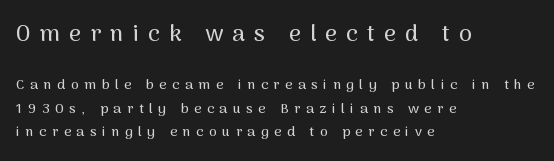
Letter spacing: wide. In CSS terms this would be text-align: left. The typography opts for an upright posture over an oblique one. Decoration check: the copy has no underline.
